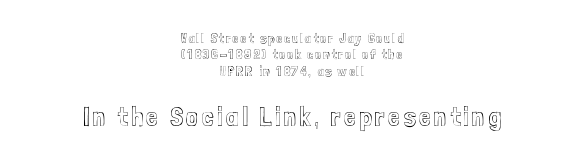
{"italic": "no", "underline": "no", "align": "center", "line_spacing_ratio": 1.17, "larger_block": "second", "size_ratio": 1.93, "glyph_px": 27}
